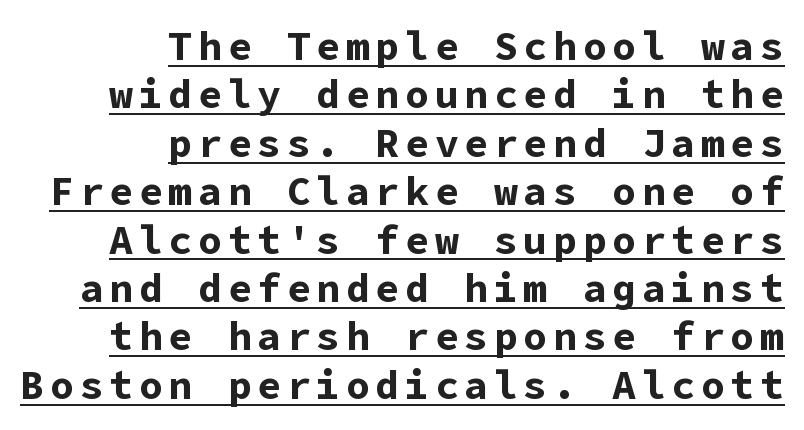
{"serif": "no", "italic": "no", "bold": "yes", "weight": "bold", "width": "normal", "stroke_contrast": "low", "x_height": "medium", "underline": "yes", "align": "right", "line_spacing_ratio": 1.21, "glyph_px": 40}
